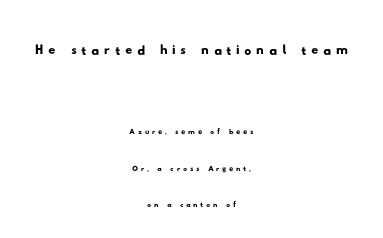
Q: Is the typeface a serif or a sans-serif typeface? A: Sans-serif.
Q: Is the text underlined? A: No.
Q: How is the paragraph aligned? A: Centered.
Q: Which block of text is set in a larger size, the first (top) or the second (bottom)? A: The first (top) one.
Q: Width (condensed, normal, or wide)? A: Wide.
Q: Stroke contrast? A: Low.
Q: x-height? A: Small.
Q: Monospaced? A: No.
